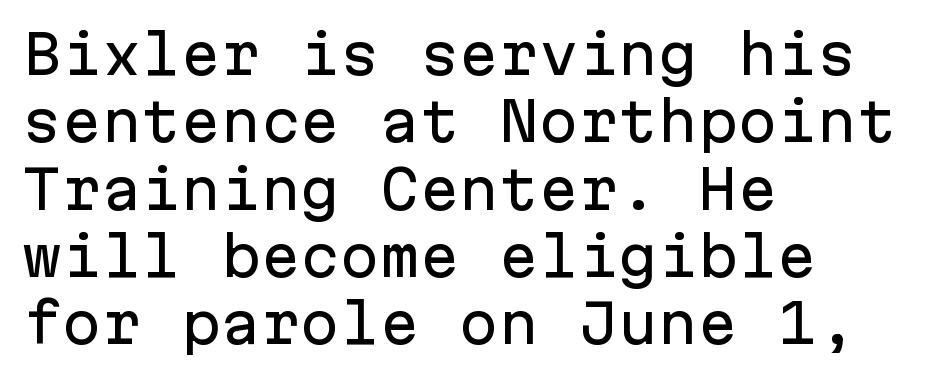
{"serif": "no", "italic": "no", "width": "normal", "stroke_contrast": "low", "x_height": "medium", "monospaced": "yes", "underline": "no", "align": "left", "line_spacing": "normal", "line_spacing_ratio": 1.27, "letter_spacing": "normal", "letter_spacing_em": 0.0, "glyph_px": 53}
